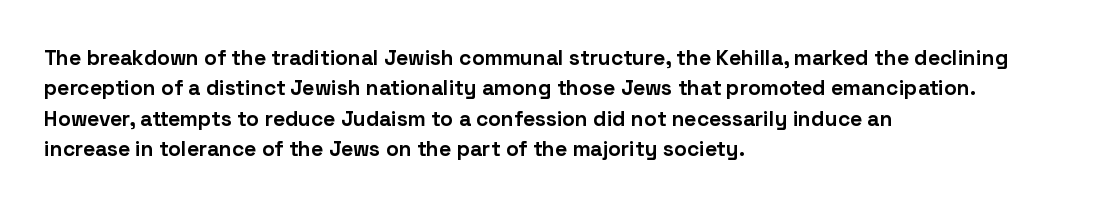
Q: Is the text bold? A: Yes.
Q: Is the text italic (slanted)? A: No, it is upright.
Q: Is the text underlined? A: No.
Q: How is the paragraph aligned? A: Left-aligned.
Q: Is the spacing between letters normal or unusually wide? A: Normal.
Q: Is the spacing between lines tight, normal or loose? A: Normal.
